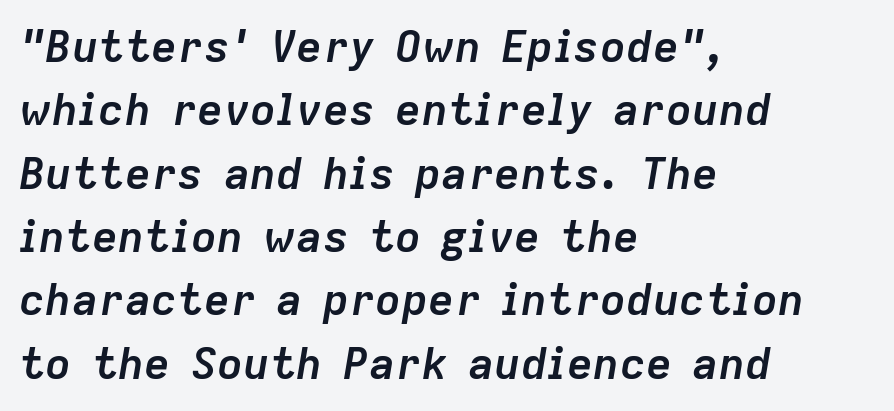
Q: Is the text bold? A: Yes.
Q: Is the text italic (slanted)? A: Yes, it leans right by about 9 degrees.
Q: Is the text underlined? A: No.
Q: How is the paragraph aligned? A: Left-aligned.
Q: Is the spacing between letters normal or unusually wide? A: Normal.
Q: Is the spacing between lines tight, normal or loose? A: Normal.
Q: Width (condensed, normal, or wide)? A: Normal.
Q: Stroke contrast? A: Low.
Q: x-height? A: Medium.
Q: Monospaced? A: No.
